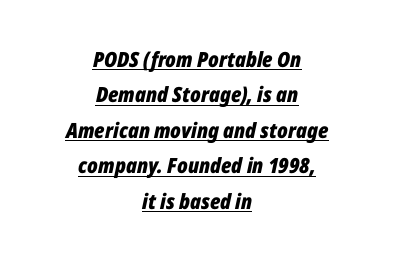
Q: Is the text bold? A: Yes.
Q: Is the text italic (slanted)? A: Yes, it leans right by about 12 degrees.
Q: Is the text underlined? A: Yes.
Q: How is the paragraph aligned? A: Centered.
Q: Is the spacing between letters normal or unusually wide? A: Normal.
Q: Is the spacing between lines tight, normal or loose? A: Normal.
